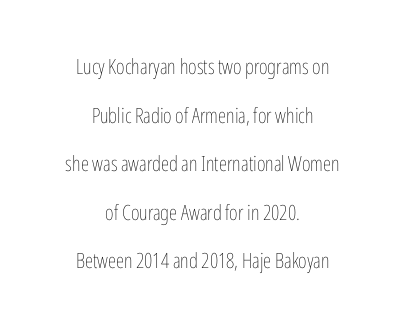
{"italic": "no", "bold": "no", "underline": "no", "align": "center", "line_spacing": "loose", "line_spacing_ratio": 2.31, "letter_spacing": "normal", "letter_spacing_em": 0.0, "glyph_px": 21}
